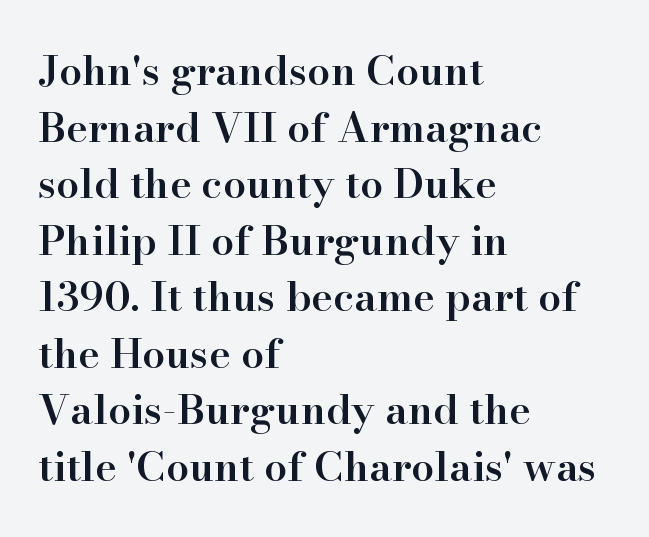
Q: Is the text bold? A: Semi-bold.
Q: Is the text italic (slanted)? A: No, it is upright.
Q: Is the typeface a serif or a sans-serif typeface? A: Serif.
Q: Is the text underlined? A: No.
Q: How is the paragraph aligned? A: Left-aligned.
Q: Is the spacing between letters normal or unusually wide? A: Normal.
Q: Is the spacing between lines tight, normal or loose? A: Normal.
Q: Width (condensed, normal, or wide)? A: Normal.
Q: Stroke contrast? A: High.
Q: x-height? A: Small.
Q: Monospaced? A: No.
